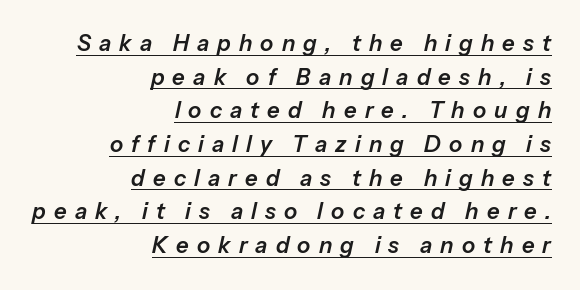
Q: Is the text italic (slanted)? A: Yes, it leans right by about 13 degrees.
Q: Is the text underlined? A: Yes.
Q: How is the paragraph aligned? A: Right-aligned.
Q: Is the spacing between letters normal or unusually wide? A: Unusually wide.
Q: Is the spacing between lines tight, normal or loose? A: Normal.
